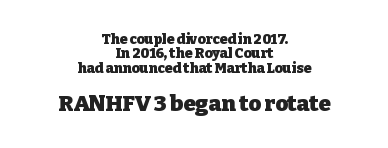
{"italic": "no", "bold": "yes", "underline": "no", "align": "center", "line_spacing": "tight", "line_spacing_ratio": 1.02, "letter_spacing": "normal", "letter_spacing_em": 0.0, "larger_block": "second", "size_ratio": 1.57, "glyph_px": 22}
